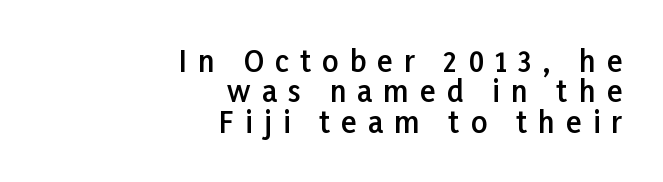
Q: Is the text bold? A: Semi-bold.
Q: Is the text italic (slanted)? A: No, it is upright.
Q: Is the typeface a serif or a sans-serif typeface? A: Sans-serif.
Q: Is the text underlined? A: No.
Q: How is the paragraph aligned? A: Right-aligned.
Q: Is the spacing between letters normal or unusually wide? A: Unusually wide.
Q: Is the spacing between lines tight, normal or loose? A: Tight.
Q: Width (condensed, normal, or wide)? A: Normal.
Q: Stroke contrast? A: Low.
Q: x-height? A: Medium.
Q: Monospaced? A: No.
